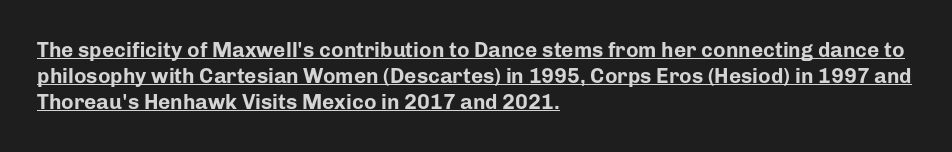
Q: Is the text bold? A: Yes.
Q: Is the text italic (slanted)? A: No, it is upright.
Q: Is the text underlined? A: Yes.
Q: How is the paragraph aligned? A: Left-aligned.
Q: Is the spacing between letters normal or unusually wide? A: Normal.
